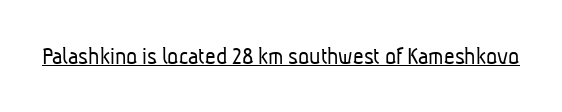
Q: Is the text bold? A: No.
Q: Is the text underlined? A: Yes.
Q: Is the spacing between letters normal or unusually wide? A: Normal.
